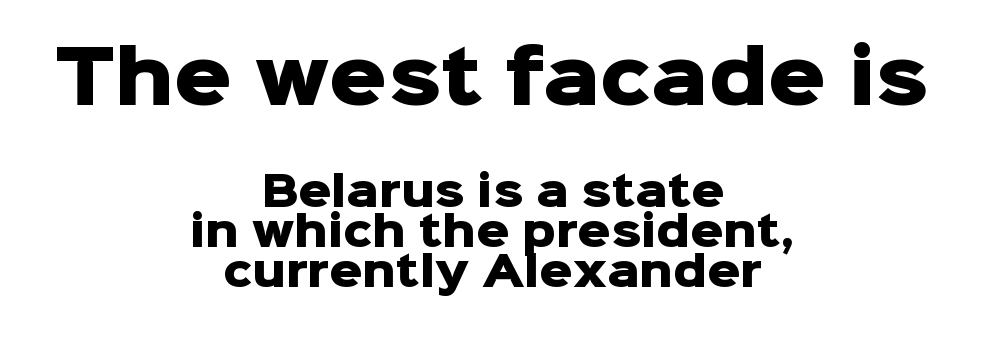
The image shows 72 px heavy sans-serif type, upright; set centered, tight line spacing (0.97x), normal letter spacing, not underlined; the first (top) block is 1.76x larger; low stroke contrast and a medium x-height.
